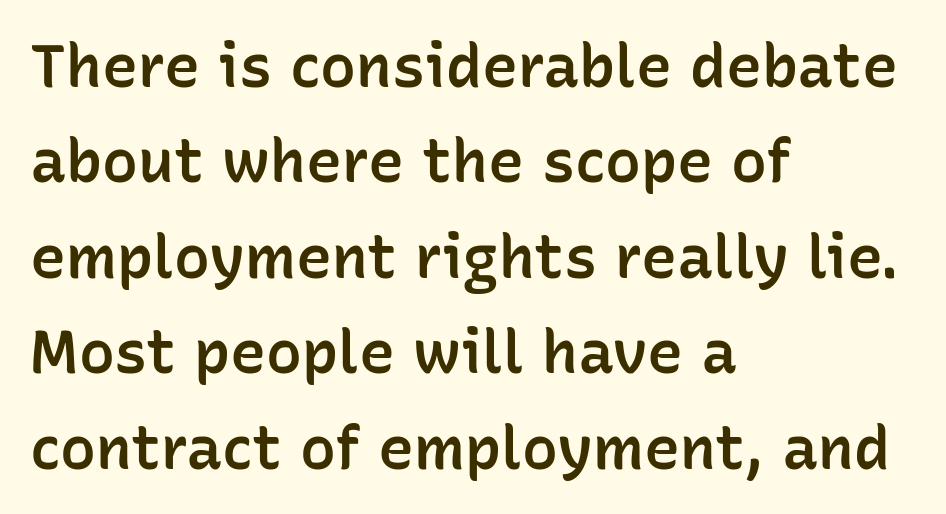
{"serif": "no", "italic": "no", "bold": "semi", "weight": "semibold", "width": "normal", "stroke_contrast": "low", "x_height": "medium", "monospaced": "no", "underline": "no", "align": "left", "line_spacing": "normal", "line_spacing_ratio": 1.59, "letter_spacing": "normal", "letter_spacing_em": 0.0, "glyph_px": 60}
